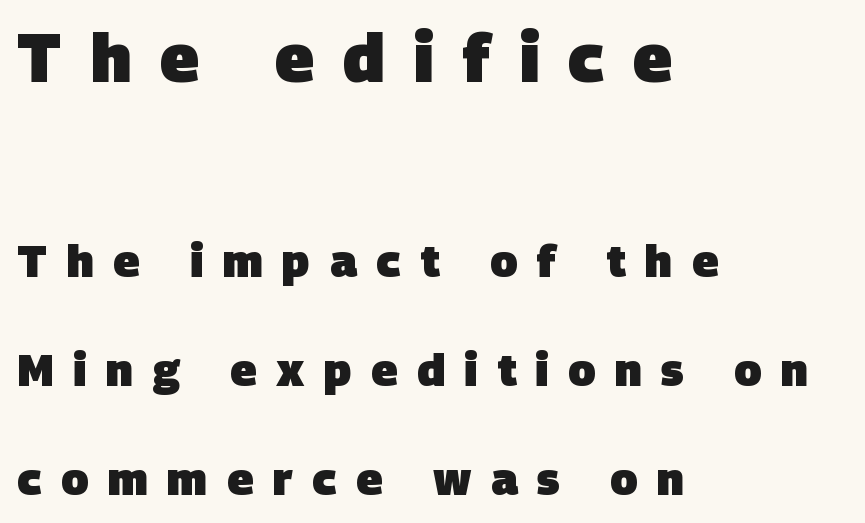
Q: Is the text bold? A: Yes.
Q: Is the typeface a serif or a sans-serif typeface? A: Sans-serif.
Q: Is the text underlined? A: No.
Q: How is the paragraph aligned? A: Left-aligned.
Q: Is the spacing between letters normal or unusually wide? A: Unusually wide.
Q: Is the spacing between lines tight, normal or loose? A: Loose.
Q: Which block of text is set in a larger size, the first (top) or the second (bottom)? A: The first (top) one.
Q: Width (condensed, normal, or wide)? A: Normal.
Q: Stroke contrast? A: Low.
Q: x-height? A: Large.
Q: Monospaced? A: No.
